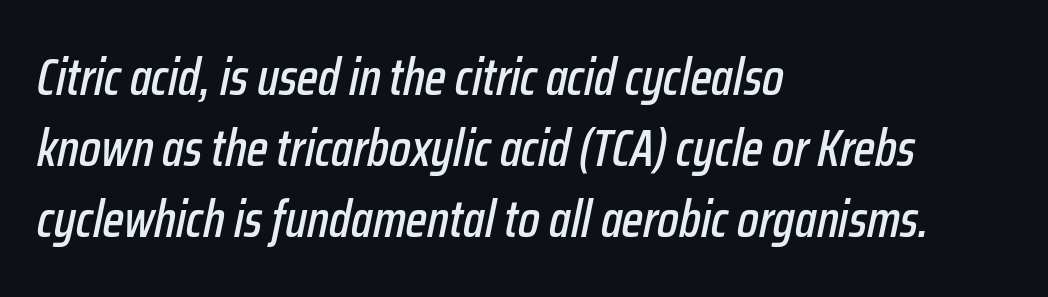
Q: Is the text italic (slanted)? A: Yes, it leans right by about 12 degrees.
Q: Is the text underlined? A: No.
Q: How is the paragraph aligned? A: Left-aligned.
Q: Is the spacing between letters normal or unusually wide? A: Normal.
Q: Is the spacing between lines tight, normal or loose? A: Normal.
Q: Width (condensed, normal, or wide)? A: Condensed.
Q: Stroke contrast? A: Low.
Q: x-height? A: Medium.
Q: Monospaced? A: No.
